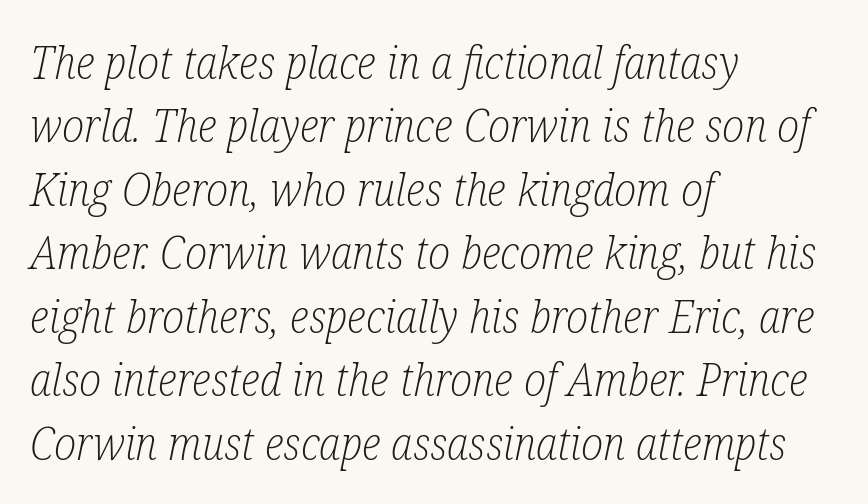
The image shows 45 px light, condensed serif type, italic (leaning right); set left-aligned, normal line spacing (1.41x), normal letter spacing, not underlined; low stroke contrast and a medium x-height.
